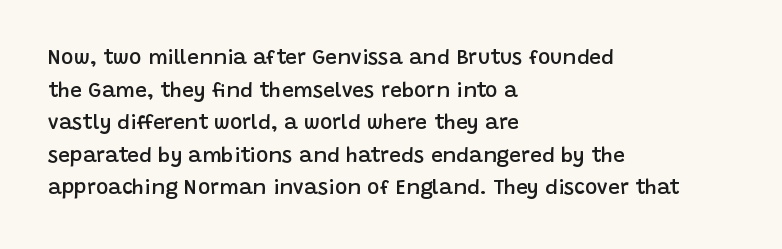
Q: Is the text bold? A: Semi-bold.
Q: Is the text italic (slanted)? A: No, it is upright.
Q: Is the text underlined? A: No.
Q: How is the paragraph aligned? A: Left-aligned.
Q: Is the spacing between letters normal or unusually wide? A: Normal.
Q: Is the spacing between lines tight, normal or loose? A: Normal.
